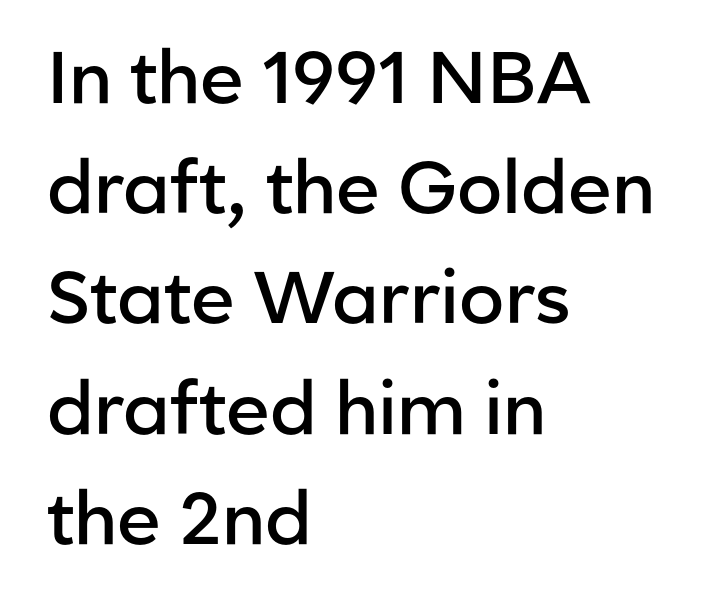
The image shows 73 px semibold sans-serif type, upright; set left-aligned, normal line spacing (1.51x), normal letter spacing, not underlined; low stroke contrast and a medium x-height.
